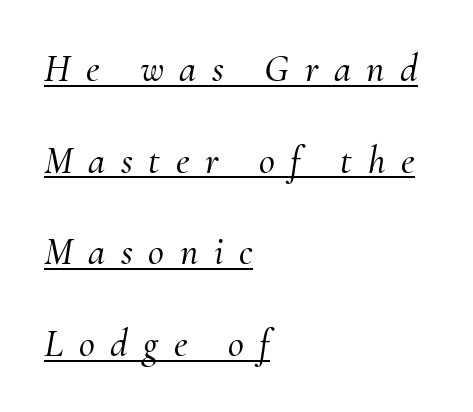
Q: Is the text italic (slanted)? A: Yes, it leans right by about 10 degrees.
Q: Is the typeface a serif or a sans-serif typeface? A: Serif.
Q: Is the text underlined? A: Yes.
Q: How is the paragraph aligned? A: Left-aligned.
Q: Is the spacing between letters normal or unusually wide? A: Unusually wide.
Q: Is the spacing between lines tight, normal or loose? A: Loose.
Q: Width (condensed, normal, or wide)? A: Normal.
Q: Stroke contrast? A: Medium.
Q: x-height? A: Small.
Q: Monospaced? A: No.
